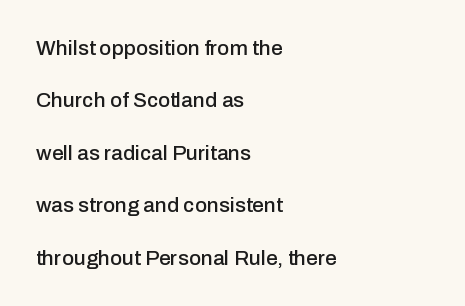
Students, observe: this is what heavily led, spacious text looks like. Here the glyphs are tracked normally, forming tight word shapes. Any mark beneath the type? The region is blank. Is the block centered? No — it sits flush against the left margin.
